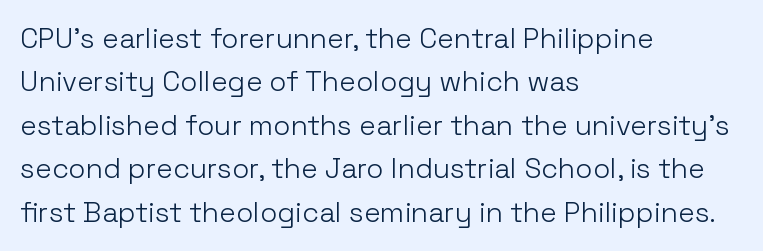
Q: Is the text bold? A: No.
Q: Is the text italic (slanted)? A: No, it is upright.
Q: Is the typeface a serif or a sans-serif typeface? A: Sans-serif.
Q: Is the text underlined? A: No.
Q: How is the paragraph aligned? A: Left-aligned.
Q: Is the spacing between letters normal or unusually wide? A: Normal.
Q: Is the spacing between lines tight, normal or loose? A: Normal.
Q: Width (condensed, normal, or wide)? A: Normal.
Q: Stroke contrast? A: Low.
Q: x-height? A: Medium.
Q: Monospaced? A: No.
